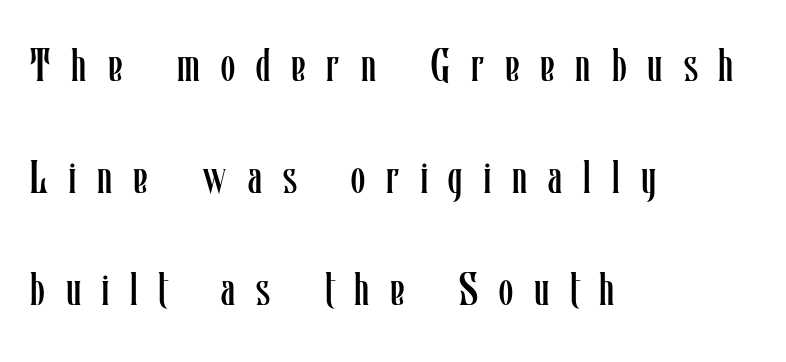
The image shows 46 px regular-weight, condensed type, upright; set left-aligned, loose line spacing (2.43x), unusually wide letter spacing (+0.46 em), not underlined; low stroke contrast and a medium x-height.
